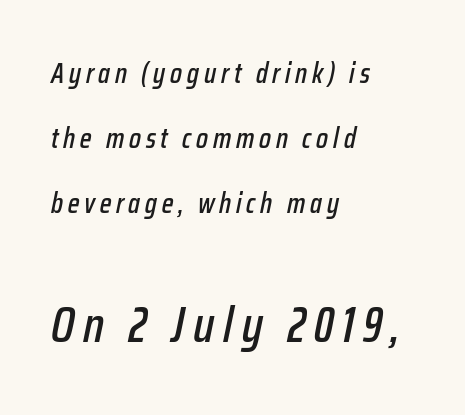
Q: Is the text italic (slanted)? A: Yes, it leans right by about 12 degrees.
Q: Is the text underlined? A: No.
Q: How is the paragraph aligned? A: Left-aligned.
Q: Is the spacing between lines tight, normal or loose? A: Loose.
Q: Which block of text is set in a larger size, the first (top) or the second (bottom)? A: The second (bottom) one.
Q: Width (condensed, normal, or wide)? A: Condensed.
Q: Stroke contrast? A: Low.
Q: x-height? A: Medium.
Q: Monospaced? A: No.
